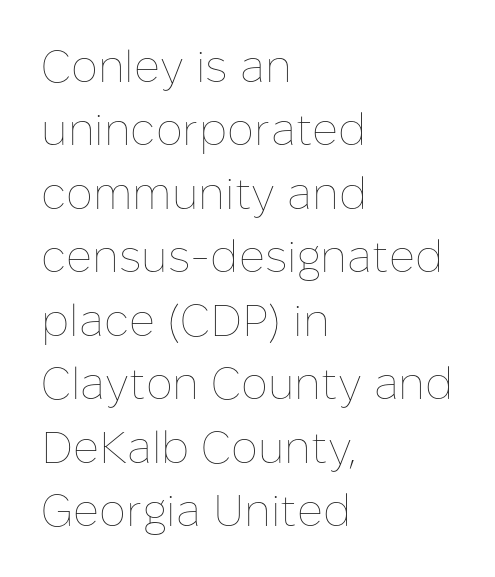
{"italic": "no", "bold": "no", "weight": "thin", "width": "normal", "stroke_contrast": "low", "x_height": "medium", "monospaced": "no", "underline": "no", "align": "left", "line_spacing": "normal", "line_spacing_ratio": 1.41, "letter_spacing": "normal", "letter_spacing_em": 0.0, "glyph_px": 45}
